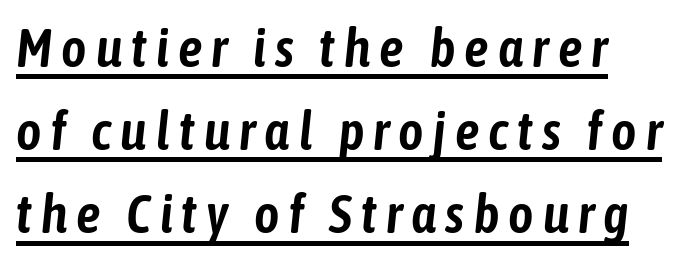
The image shows 54 px condensed type, italic (leaning right); set normal line spacing (1.54x), underlined; low stroke contrast and a medium x-height.
